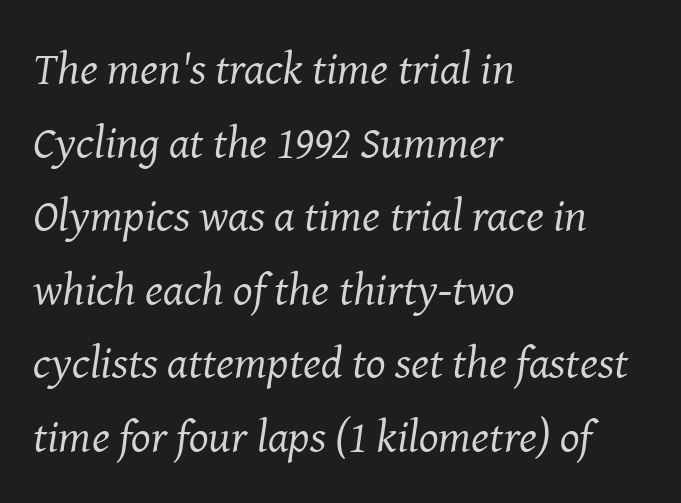
{"serif": "yes", "italic": "yes", "lean": "right", "slant_degrees": 8, "bold": "no", "weight": "regular", "width": "normal", "stroke_contrast": "medium", "x_height": "medium", "monospaced": "no", "underline": "no", "align": "left", "line_spacing": "normal", "line_spacing_ratio": 1.6, "letter_spacing": "normal", "letter_spacing_em": 0.0, "glyph_px": 46}
